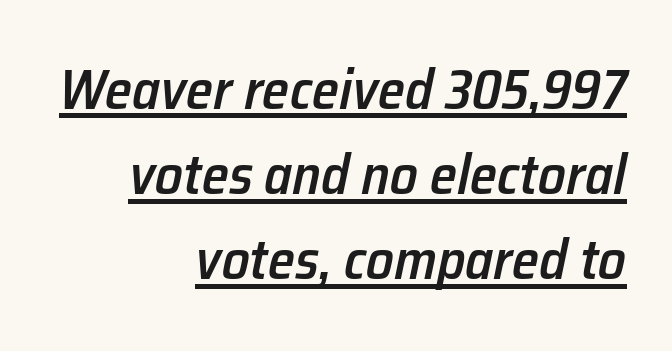
The passage shown is typed in a proportional face where columns would drift. A typographer would call this underscored text. If you measured baseline to baseline, you'd find a middling distance. This rendering leaves character spacing at its baseline value.
